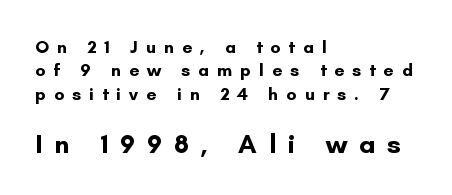
The image shows 27 px bold type, upright; set left-aligned, normal line spacing (1.3x), unusually wide letter spacing (+0.44 em), not underlined; the second (bottom) block is 1.5x larger.
